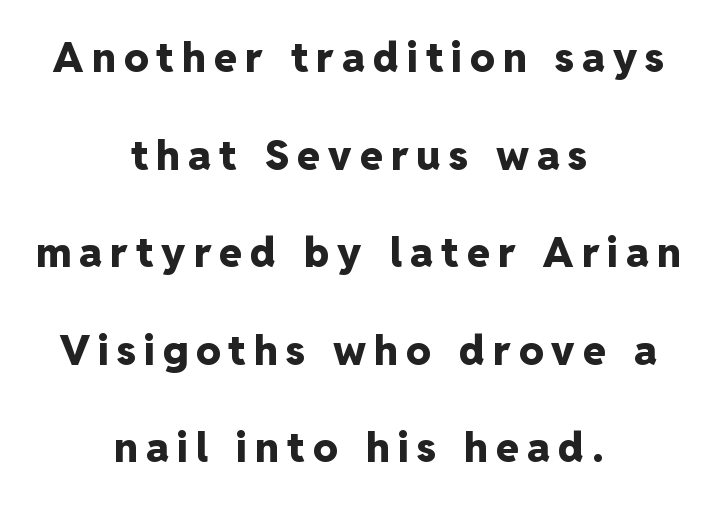
{"serif": "no", "italic": "no", "bold": "yes", "weight": "heavy", "width": "normal", "stroke_contrast": "low", "x_height": "medium", "monospaced": "no", "underline": "no", "align": "center", "line_spacing": "loose", "line_spacing_ratio": 2.38, "letter_spacing": "wide", "letter_spacing_em": 0.2, "glyph_px": 41}
